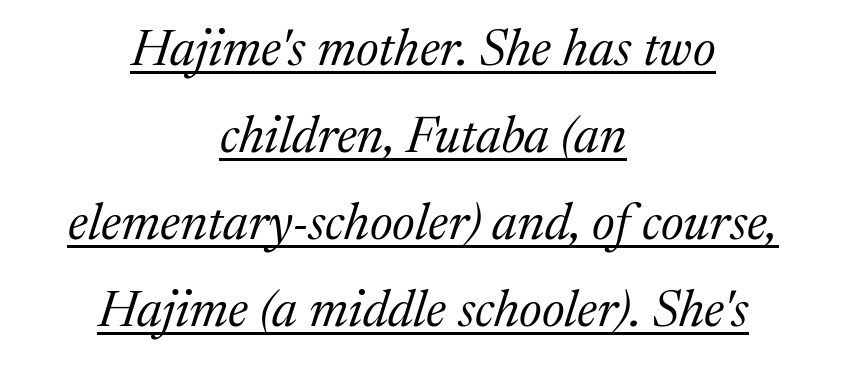
{"serif": "yes", "italic": "yes", "lean": "right", "slant_degrees": 17, "bold": "no", "weight": "regular", "width": "normal", "stroke_contrast": "medium", "x_height": "medium", "monospaced": "no", "underline": "yes", "align": "center", "line_spacing": "normal", "line_spacing_ratio": 1.67, "letter_spacing": "normal", "letter_spacing_em": 0.0, "glyph_px": 52}
